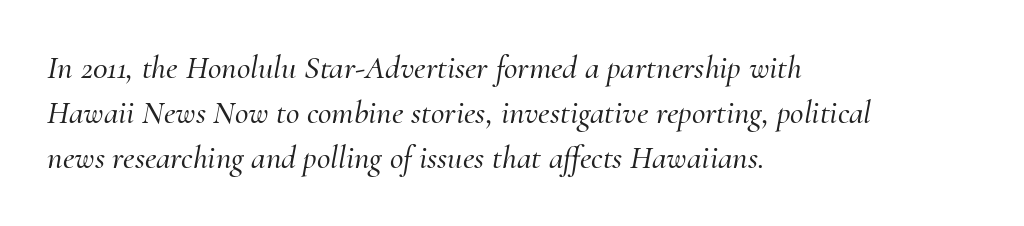
Q: Is the text italic (slanted)? A: Yes, it leans right by about 10 degrees.
Q: Is the typeface a serif or a sans-serif typeface? A: Serif.
Q: Is the text underlined? A: No.
Q: How is the paragraph aligned? A: Left-aligned.
Q: Is the spacing between letters normal or unusually wide? A: Normal.
Q: Is the spacing between lines tight, normal or loose? A: Normal.
Q: Width (condensed, normal, or wide)? A: Normal.
Q: Stroke contrast? A: Medium.
Q: x-height? A: Small.
Q: Monospaced? A: No.
